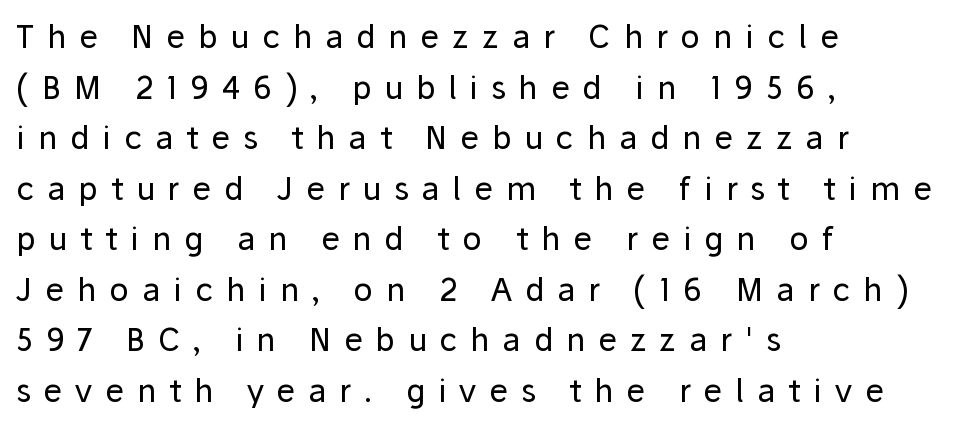
Q: Is the text bold? A: No.
Q: Is the text italic (slanted)? A: No, it is upright.
Q: Is the typeface a serif or a sans-serif typeface? A: Sans-serif.
Q: Is the text underlined? A: No.
Q: How is the paragraph aligned? A: Left-aligned.
Q: Is the spacing between letters normal or unusually wide? A: Unusually wide.
Q: Is the spacing between lines tight, normal or loose? A: Normal.
Q: Width (condensed, normal, or wide)? A: Normal.
Q: Stroke contrast? A: Low.
Q: x-height? A: Medium.
Q: Monospaced? A: No.
